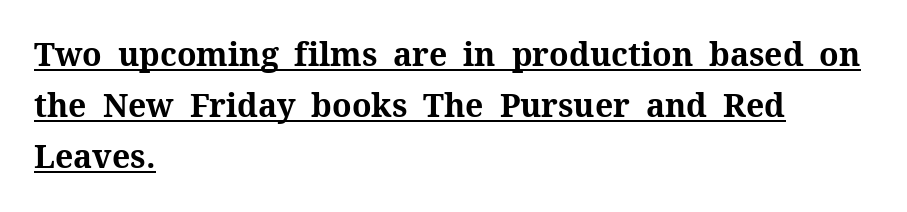
One-word summary of the alignment: left. These lines were composed using upright roman letters. Successive baselines arrive at the customary interval. A typographer would call this underscored text. The sample has been set heavy, in full bold. This sample uses plain, unmodified letter spacing.
